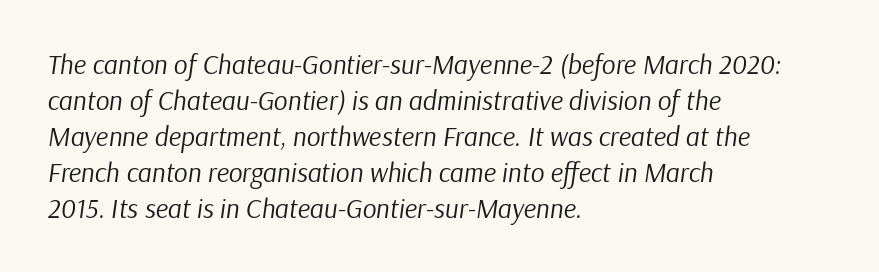
Q: Is the text bold? A: No.
Q: Is the text italic (slanted)? A: Yes, it leans right by about 9 degrees.
Q: Is the text underlined? A: No.
Q: How is the paragraph aligned? A: Left-aligned.
Q: Is the spacing between letters normal or unusually wide? A: Normal.
Q: Is the spacing between lines tight, normal or loose? A: Normal.
